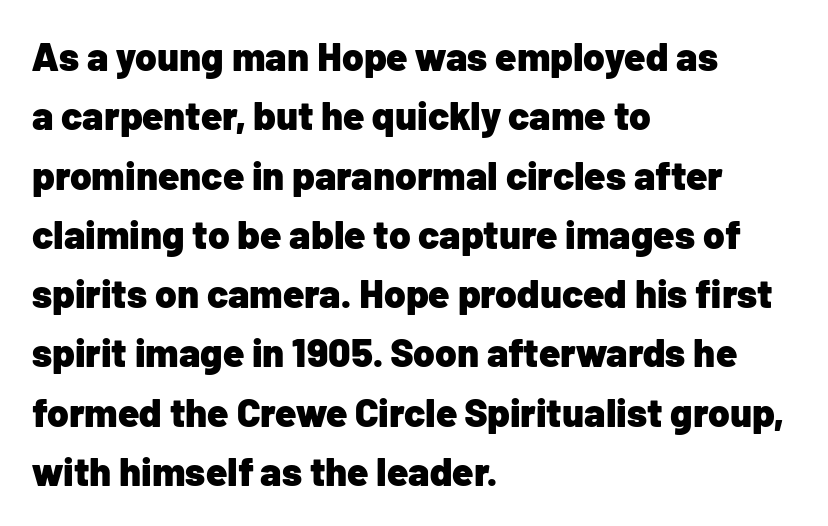
A typesetter would call this proportional, since set widths differ per character. Does the leading feel generous? No, just average. The baseline area is clear. The typeface chosen for these lines omits serifs. How heavy is the stroke? Heavy — this is a bold. Rendered with straight, roman letterforms.
